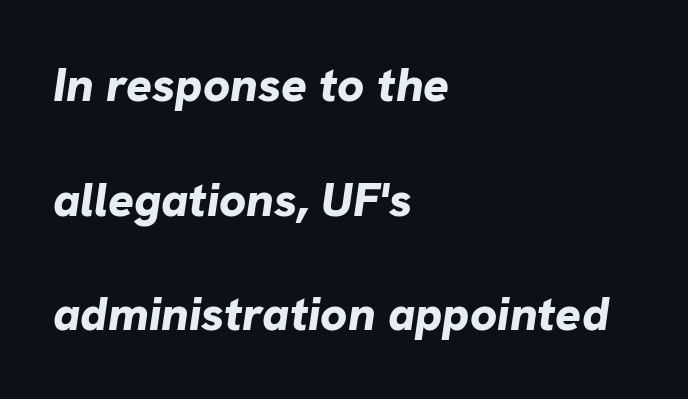
Q: Is the text bold? A: Yes.
Q: Is the text italic (slanted)? A: Yes, it leans right by about 8 degrees.
Q: Is the text underlined? A: No.
Q: How is the paragraph aligned? A: Left-aligned.
Q: Is the spacing between letters normal or unusually wide? A: Normal.
Q: Is the spacing between lines tight, normal or loose? A: Loose.
Q: Width (condensed, normal, or wide)? A: Normal.
Q: Stroke contrast? A: Low.
Q: x-height? A: Medium.
Q: Monospaced? A: No.
